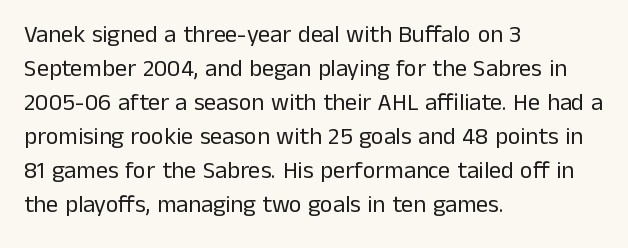
{"italic": "no", "bold": "no", "underline": "no", "align": "left", "line_spacing": "normal", "line_spacing_ratio": 1.42, "letter_spacing": "normal", "letter_spacing_em": 0.0, "glyph_px": 24}
